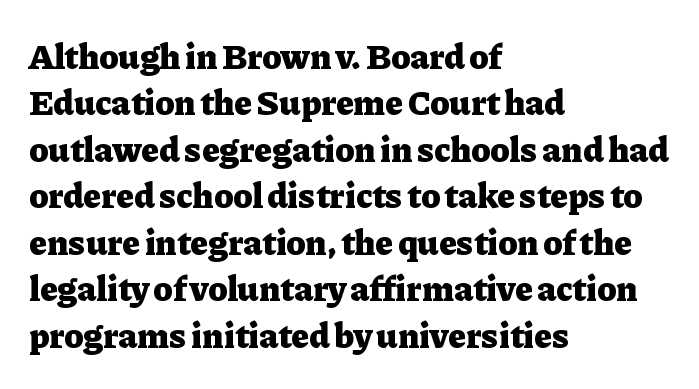
The image shows 36 px heavy serif type, upright; set left-aligned, normal line spacing (1.29x), normal letter spacing, not underlined; low stroke contrast and a medium x-height.
